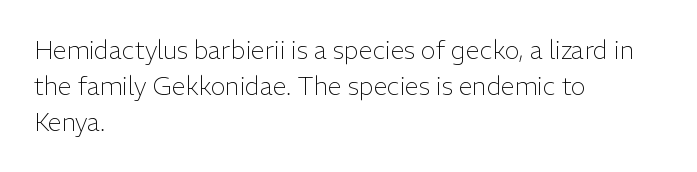
{"italic": "no", "bold": "no", "underline": "no", "align": "left", "line_spacing": "normal", "line_spacing_ratio": 1.44, "letter_spacing": "normal", "letter_spacing_em": 0.0, "glyph_px": 25}
